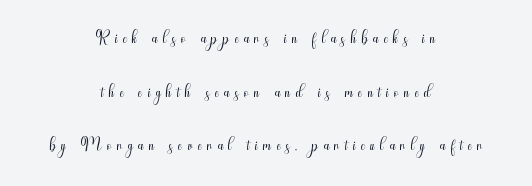
The characters are drawn with everyday or finer stroke widths. The vertical gap from one line to the next is large. Horizontal alignment here is central, giving a formal, balanced look. Just letters on the line, the space beneath them empty. Tracking here is generous; glyphs stand well apart from one another.
